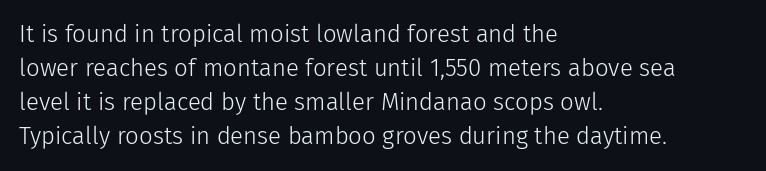
{"italic": "no", "bold": "no", "underline": "no", "align": "left", "line_spacing": "normal", "line_spacing_ratio": 1.42, "letter_spacing": "normal", "letter_spacing_em": 0.0, "glyph_px": 24}
